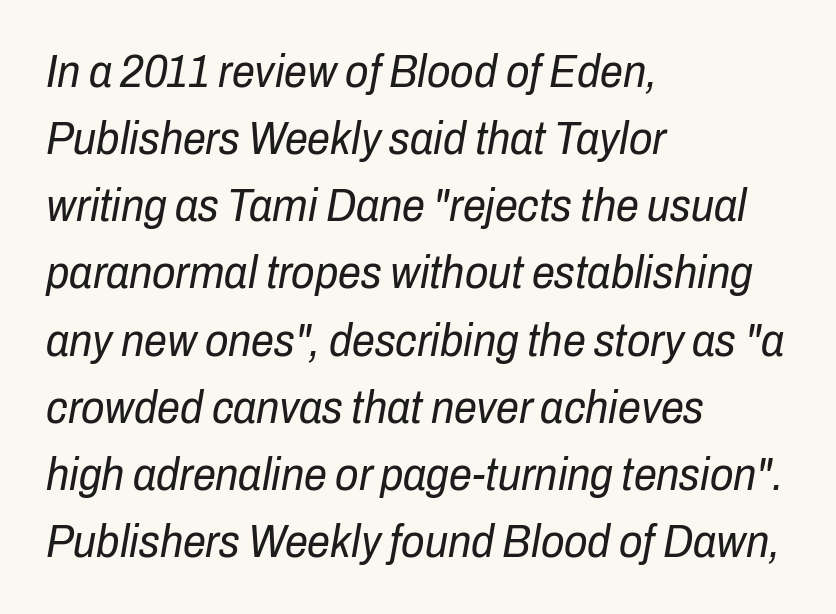
{"italic": "yes", "lean": "right", "slant_degrees": 10, "bold": "no", "weight": "regular", "width": "condensed", "stroke_contrast": "low", "x_height": "medium", "monospaced": "no", "underline": "no", "align": "left", "line_spacing": "normal", "line_spacing_ratio": 1.46, "letter_spacing": "normal", "letter_spacing_em": 0.0, "glyph_px": 46}
